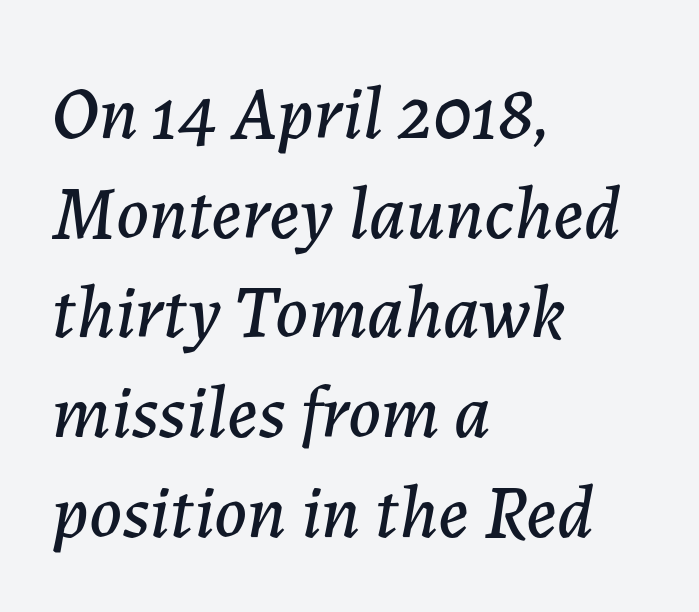
{"italic": "yes", "lean": "right", "slant_degrees": 7, "width": "normal", "stroke_contrast": "low", "x_height": "medium", "monospaced": "no", "underline": "no", "align": "left", "line_spacing": "normal", "line_spacing_ratio": 1.33, "letter_spacing": "normal", "letter_spacing_em": 0.0, "glyph_px": 75}
